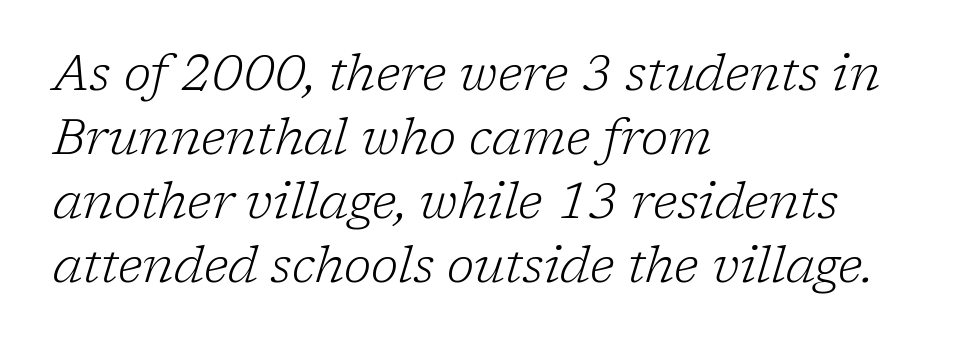
Q: Is the text bold? A: No.
Q: Is the text italic (slanted)? A: Yes, it leans right by about 17 degrees.
Q: Is the typeface a serif or a sans-serif typeface? A: Serif.
Q: Is the text underlined? A: No.
Q: How is the paragraph aligned? A: Left-aligned.
Q: Is the spacing between letters normal or unusually wide? A: Normal.
Q: Is the spacing between lines tight, normal or loose? A: Normal.
Q: Width (condensed, normal, or wide)? A: Normal.
Q: Stroke contrast? A: Low.
Q: x-height? A: Medium.
Q: Monospaced? A: No.
